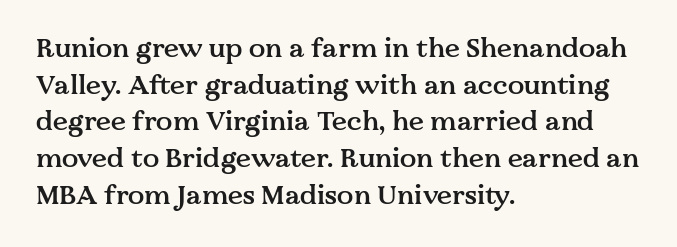
{"italic": "no", "bold": "semi", "underline": "no", "align": "left", "line_spacing": "normal", "line_spacing_ratio": 1.36, "letter_spacing": "normal", "letter_spacing_em": 0.0, "glyph_px": 27}
